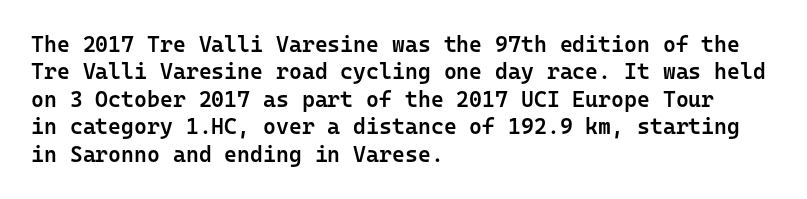
{"italic": "no", "bold": "semi", "underline": "no", "align": "left", "line_spacing": "normal", "line_spacing_ratio": 1.25, "letter_spacing": "normal", "letter_spacing_em": 0.0, "glyph_px": 22}
